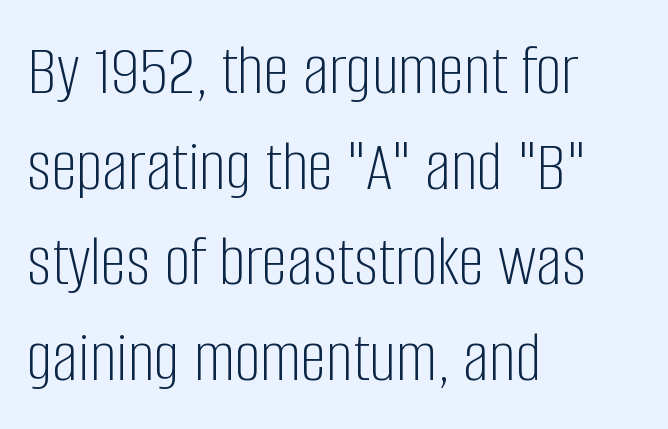
{"serif": "no", "italic": "no", "bold": "no", "weight": "light", "width": "condensed", "stroke_contrast": "low", "x_height": "large", "monospaced": "no", "underline": "no", "align": "left", "line_spacing": "normal", "line_spacing_ratio": 1.31, "letter_spacing": "normal", "letter_spacing_em": 0.0, "glyph_px": 73}
